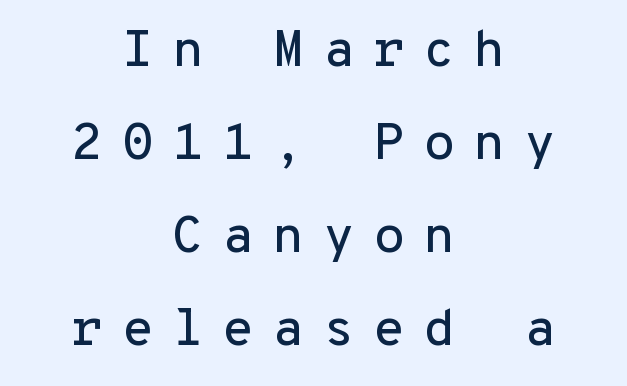
The image shows 52 px sans-serif type, upright, monospaced; set centered, line spacing 1.79x, unusually wide letter spacing (+0.35 em), not underlined; low stroke contrast and a medium x-height.
